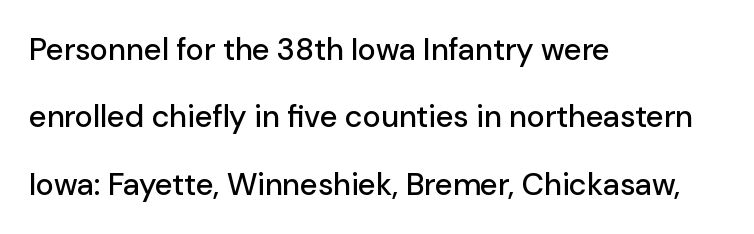
Vertical strokes here are truly vertical. Unlike a traditional serif, this face leaves its strokes unadorned. The line-height multiplier appears high, well above default. Is the letter spacing exaggerated? No — it looks like the ordinary default.
